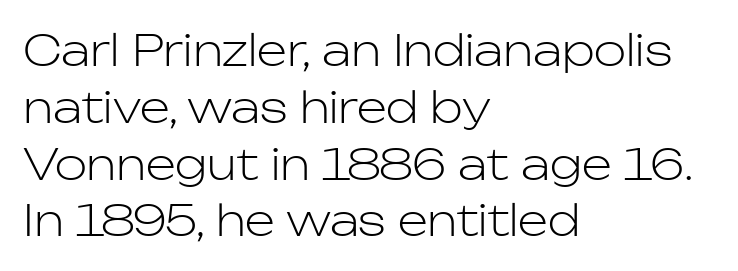
The foot of each line stays bare and open. Do the characters align in a grid? No, the font is proportional. The paragraph shown leans on its left margin. Weight: in the light-to-regular range.
